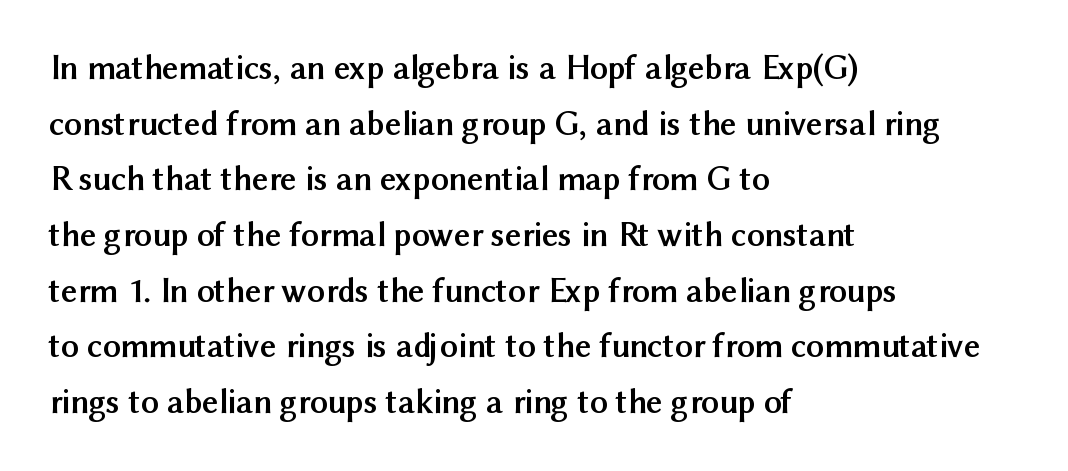
Left-aligned paragraph, ragged on the right. Summary of weight: heavy, a full bold. A typesetter would mark this as roman, not italic. The lines sit at an ordinary, default distance from one another. The passage shown is not underscored anywhere.
